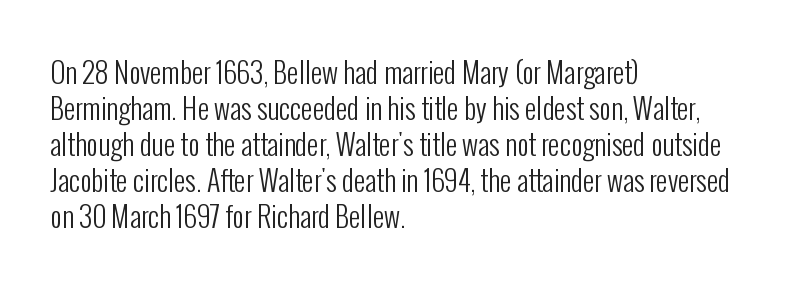
Q: Is the text bold? A: No.
Q: Is the text italic (slanted)? A: No, it is upright.
Q: Is the typeface a serif or a sans-serif typeface? A: Sans-serif.
Q: Is the text underlined? A: No.
Q: How is the paragraph aligned? A: Left-aligned.
Q: Is the spacing between letters normal or unusually wide? A: Normal.
Q: Is the spacing between lines tight, normal or loose? A: Normal.
Q: Width (condensed, normal, or wide)? A: Condensed.
Q: Stroke contrast? A: Low.
Q: x-height? A: Medium.
Q: Monospaced? A: No.
